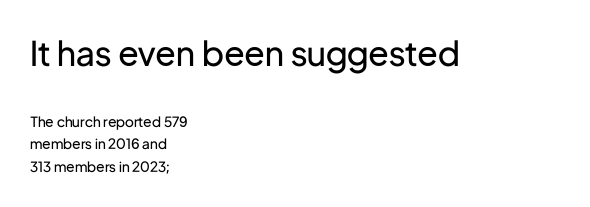
Larger block? The one above; the one below is distinctly smaller. Stems and bowls with no extra thickness — not bold. The letterforms sit shoulder to shoulder at normal distance. The lettering stays uniformly vertical, giving the passage a roman look. The lines in this sample share a left origin and differ only in where they stop.
